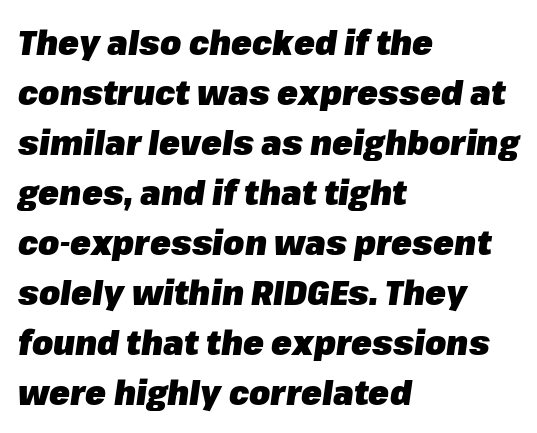
{"italic": "yes", "lean": "right", "slant_degrees": 8, "bold": "yes", "weight": "heavy", "width": "normal", "stroke_contrast": "low", "x_height": "medium", "monospaced": "no", "underline": "no", "align": "left", "line_spacing": "normal", "line_spacing_ratio": 1.47, "letter_spacing": "normal", "letter_spacing_em": 0.0, "glyph_px": 34}
